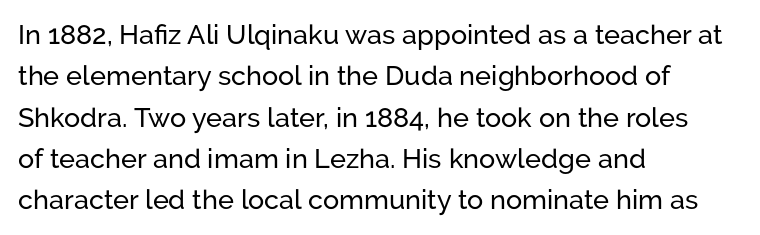
{"italic": "no", "underline": "no", "align": "left", "line_spacing": "normal", "line_spacing_ratio": 1.53, "letter_spacing": "normal", "letter_spacing_em": 0.0, "glyph_px": 27}
